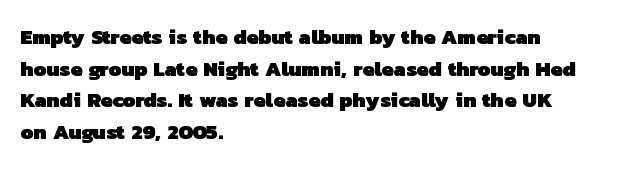
Q: Is the text bold? A: Yes.
Q: Is the text underlined? A: No.
Q: How is the paragraph aligned? A: Left-aligned.
Q: Is the spacing between letters normal or unusually wide? A: Normal.
Q: Is the spacing between lines tight, normal or loose? A: Normal.
